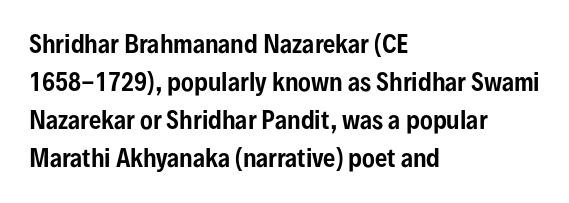
{"italic": "no", "underline": "no", "align": "left", "line_spacing": "normal", "line_spacing_ratio": 1.59, "letter_spacing": "normal", "letter_spacing_em": 0.0, "glyph_px": 24}
